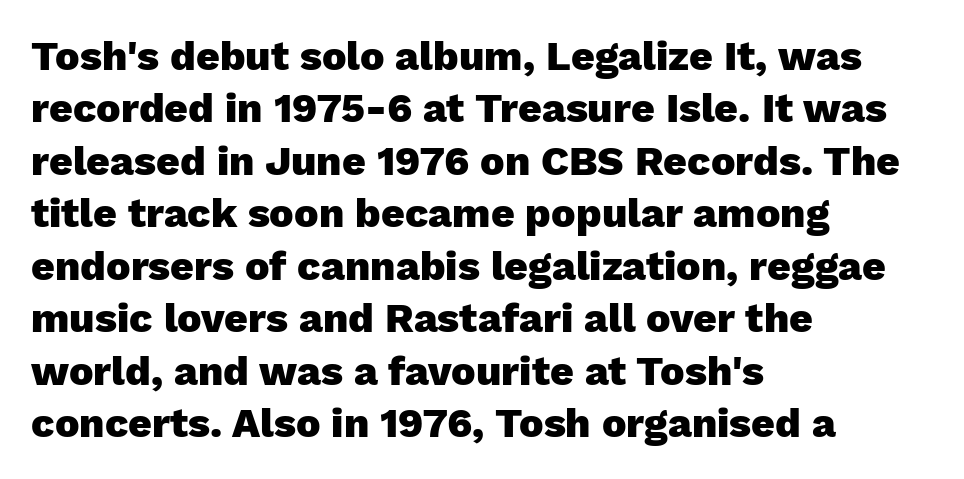
Inter-character spacing is left at the font's built-in metrics. Each letter keeps its own natural width here, so spacing adapts to shape. Heft: maximum for text — a bold. The typography opts for an upright posture over an oblique one. In CSS terms this would be text-align: left. Summary of vertical rhythm: regular, with standard interline spacing.
